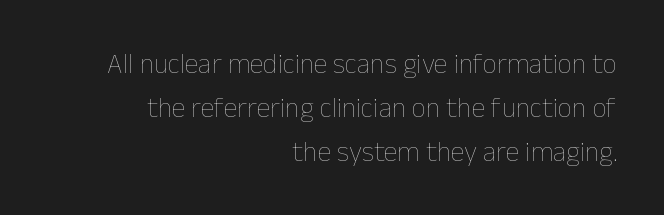
Q: Is the text bold? A: No.
Q: Is the text italic (slanted)? A: No, it is upright.
Q: Is the text underlined? A: No.
Q: How is the paragraph aligned? A: Right-aligned.
Q: Is the spacing between letters normal or unusually wide? A: Normal.
Q: Is the spacing between lines tight, normal or loose? A: Normal.
Q: Width (condensed, normal, or wide)? A: Normal.
Q: Stroke contrast? A: Low.
Q: x-height? A: Medium.
Q: Monospaced? A: No.
